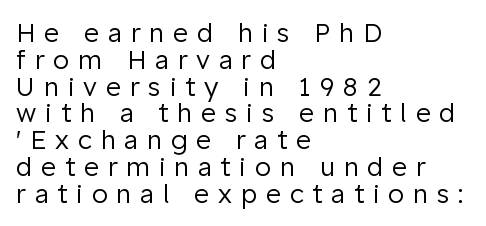
The rendering inserts visible extra space after every character. If you drew a ruler down the left edge, every line would touch it. Interline gaps are noticeably narrow in this sample. This is roman type, the default non-slanted kind.
